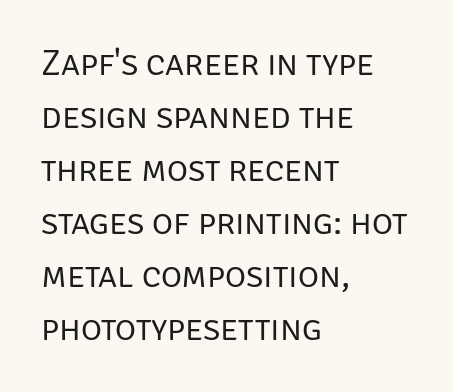
The image shows 36 px regular-weight sans-serif type, upright; set left-aligned, normal line spacing (1.47x), normal letter spacing, not underlined; low stroke contrast and a large x-height.
